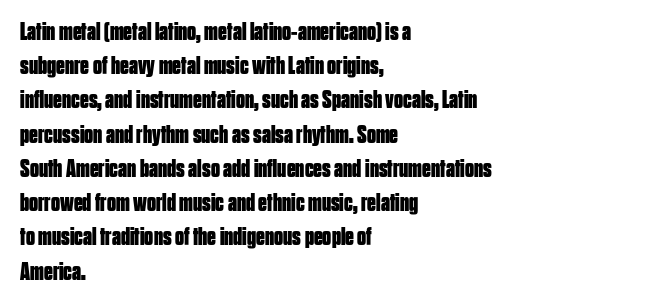
{"italic": "no", "bold": "yes", "underline": "no", "align": "left", "line_spacing": "normal", "line_spacing_ratio": 1.37, "letter_spacing": "normal", "letter_spacing_em": 0.0, "glyph_px": 25}
